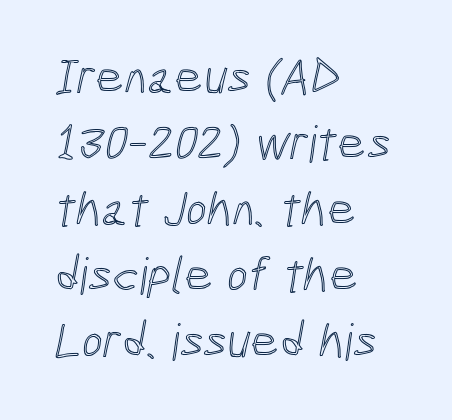
Descender tails drop into unmarked territory. Normally led — the rows are evenly, conventionally spaced. The letters advance in unequal steps, a hallmark of proportional type. Each word holds together tightly as a unit, with standard inter-letter gaps.
